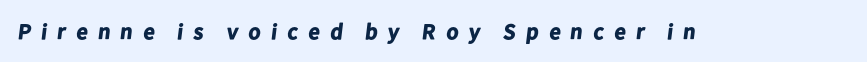
{"bold": "yes", "underline": "no", "letter_spacing": "wide", "letter_spacing_em": 0.4, "glyph_px": 22}
